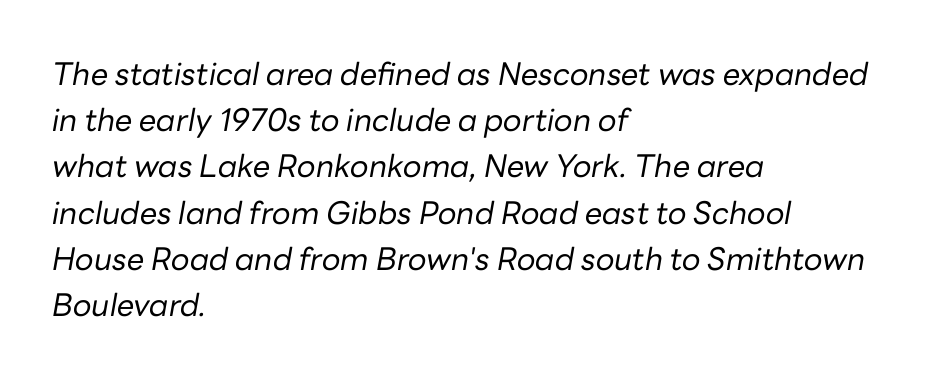
{"italic": "yes", "lean": "right", "slant_degrees": 10, "bold": "no", "weight": "regular", "width": "normal", "stroke_contrast": "low", "x_height": "medium", "monospaced": "no", "underline": "no", "align": "left", "line_spacing": "normal", "line_spacing_ratio": 1.49, "letter_spacing": "normal", "letter_spacing_em": 0.0, "glyph_px": 31}
